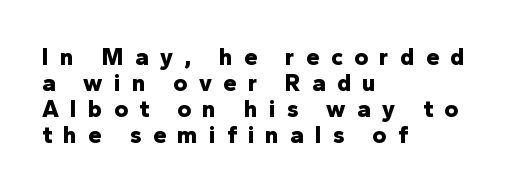
{"italic": "no", "bold": "yes", "underline": "no", "align": "left", "line_spacing": "tight", "line_spacing_ratio": 1.09, "letter_spacing": "wide", "letter_spacing_em": 0.47, "glyph_px": 24}
